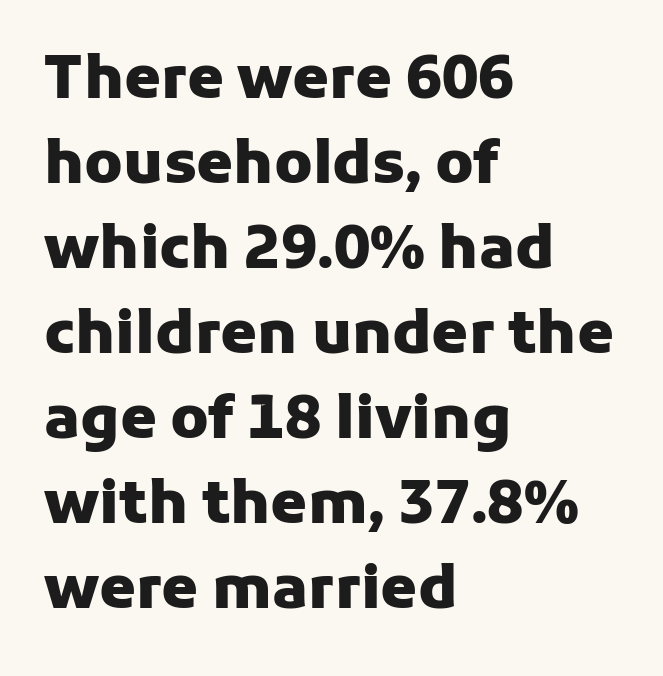
Students, observe: this is what conventionally led text looks like. These lines are rendered in a variable-pitch font. Heavy, bold letterforms. These lines stack with their left ends in a neat column. Quick note: underline off. Nope, not italic — everything's standing straight.
